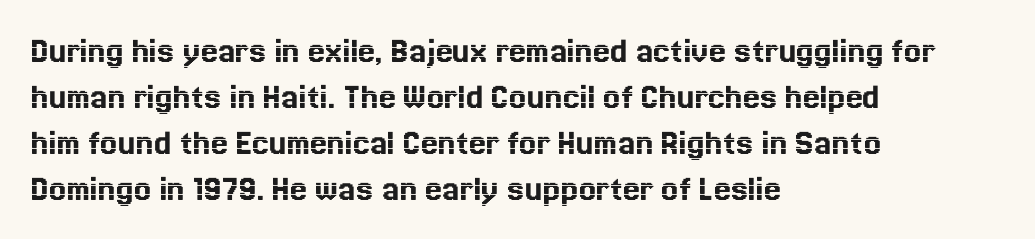
{"italic": "no", "width": "normal", "x_height": "medium", "monospaced": "no", "underline": "no", "align": "left", "line_spacing_ratio": 1.21, "letter_spacing": "normal", "letter_spacing_em": 0.0, "glyph_px": 38}
